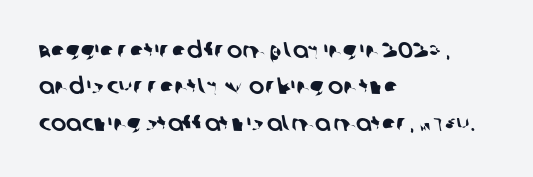
{"underline": "no", "align": "left", "line_spacing": "normal", "line_spacing_ratio": 1.58, "letter_spacing": "normal", "letter_spacing_em": 0.0, "glyph_px": 23}
